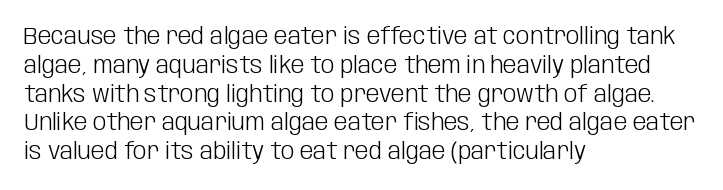
Q: Is the text bold? A: No.
Q: Is the text italic (slanted)? A: No, it is upright.
Q: Is the text underlined? A: No.
Q: How is the paragraph aligned? A: Left-aligned.
Q: Is the spacing between letters normal or unusually wide? A: Normal.
